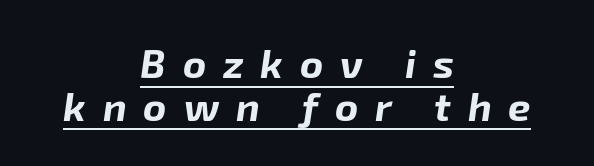
The image shows 40 px bold type, italic (leaning right); set centered, tight line spacing (1.07x), unusually wide letter spacing (+0.42 em), underlined; low stroke contrast and a medium x-height.
